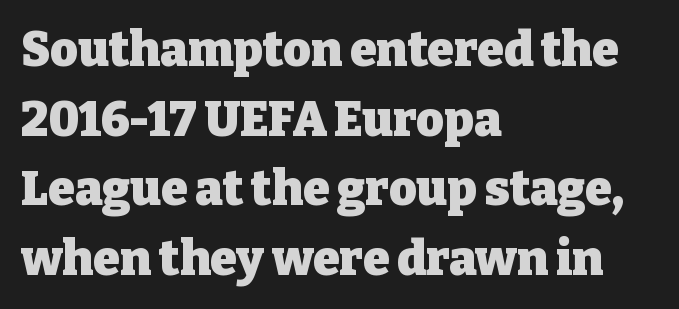
Q: Is the text bold? A: Yes.
Q: Is the text italic (slanted)? A: No, it is upright.
Q: Is the typeface a serif or a sans-serif typeface? A: Serif.
Q: Is the text underlined? A: No.
Q: How is the paragraph aligned? A: Left-aligned.
Q: Is the spacing between letters normal or unusually wide? A: Normal.
Q: Is the spacing between lines tight, normal or loose? A: Normal.
Q: Width (condensed, normal, or wide)? A: Normal.
Q: Stroke contrast? A: Low.
Q: x-height? A: Medium.
Q: Monospaced? A: No.
